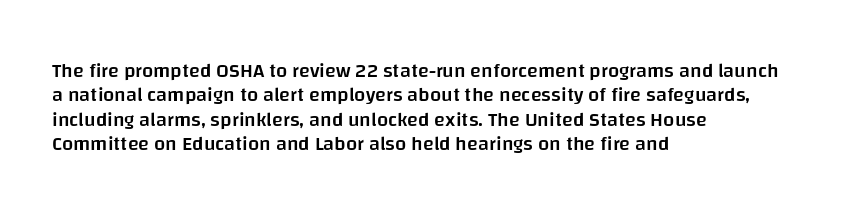
Q: Is the text bold? A: Semi-bold.
Q: Is the text italic (slanted)? A: No, it is upright.
Q: Is the text underlined? A: No.
Q: How is the paragraph aligned? A: Left-aligned.
Q: Is the spacing between letters normal or unusually wide? A: Normal.
